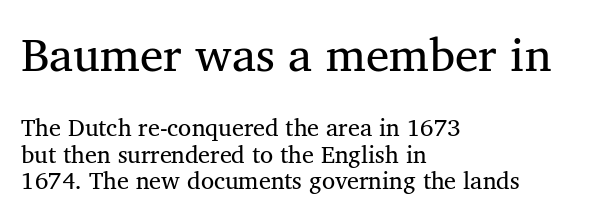
Only glyphs here, with clear space below each row. Quick note: interline space is minimal. This sample is left-justified, so line endings fall wherever the words run out. If you drew a line through each stem, it would be perfectly vertical. Observe the serifs anchoring each vertical stroke in this sample. Character widths vary here, with narrow letters taking less room than wide ones.
